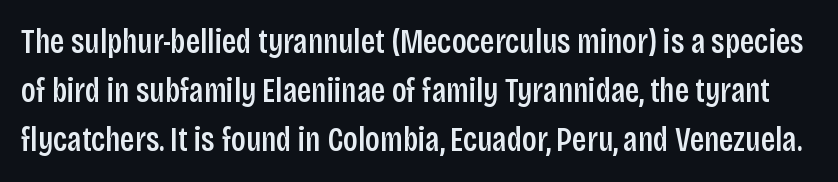
{"serif": "no", "italic": "no", "bold": "semi", "weight": "semibold", "width": "condensed", "stroke_contrast": "low", "x_height": "large", "monospaced": "no", "underline": "no", "line_spacing": "normal", "line_spacing_ratio": 1.44, "letter_spacing": "normal", "letter_spacing_em": 0.0, "glyph_px": 34}
